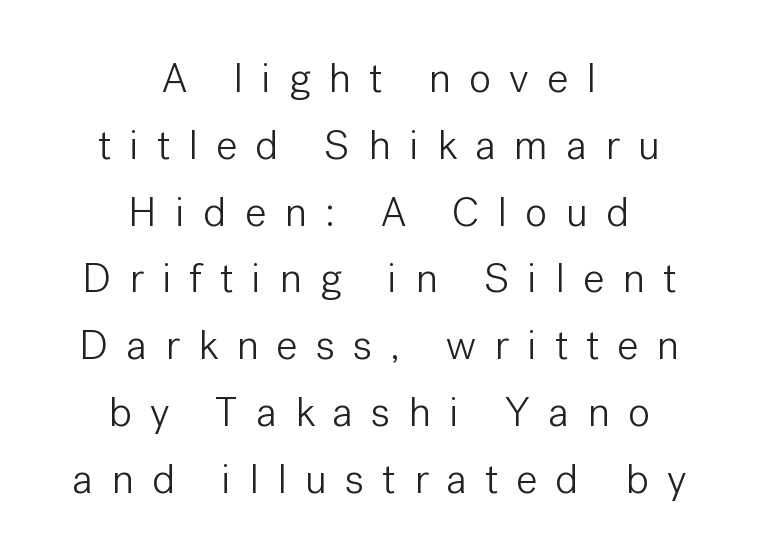
{"serif": "no", "italic": "no", "bold": "no", "weight": "light", "width": "normal", "stroke_contrast": "low", "x_height": "medium", "monospaced": "no", "underline": "no", "align": "center", "line_spacing": "normal", "line_spacing_ratio": 1.59, "letter_spacing": "wide", "letter_spacing_em": 0.43, "glyph_px": 42}
